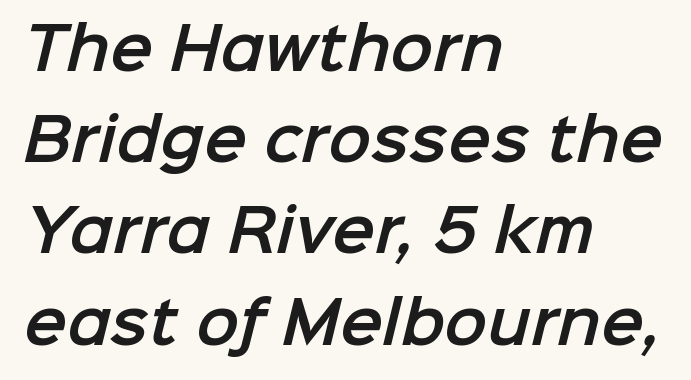
The image shows 57 px sans-serif type; set left-aligned, normal line spacing (1.6x), normal letter spacing, not underlined; low stroke contrast and a medium x-height.
